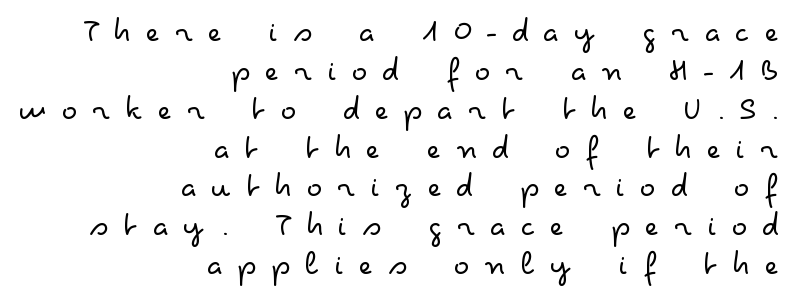
This sample uses an upright cut, with every glyph sitting square on the baseline. Compared with a flush-left layout, this one pins lines to the opposite, right side. The lines are packed closely together with very little leading. Is this a fixed-width face? No — the glyphs have proportional, varying widths. Underline: absent.
